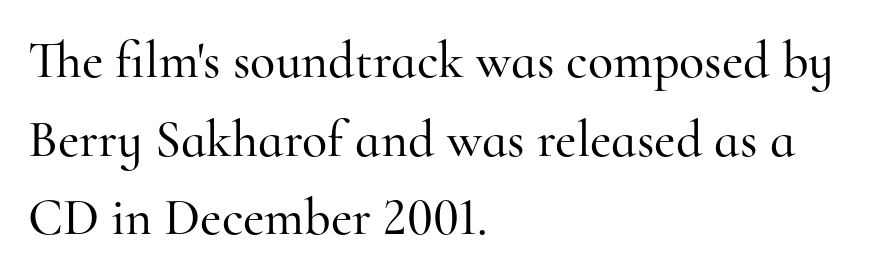
{"serif": "yes", "italic": "no", "width": "normal", "stroke_contrast": "high", "x_height": "small", "monospaced": "no", "underline": "no", "align": "left", "line_spacing": "normal", "line_spacing_ratio": 1.51, "letter_spacing": "normal", "letter_spacing_em": 0.0, "glyph_px": 52}
